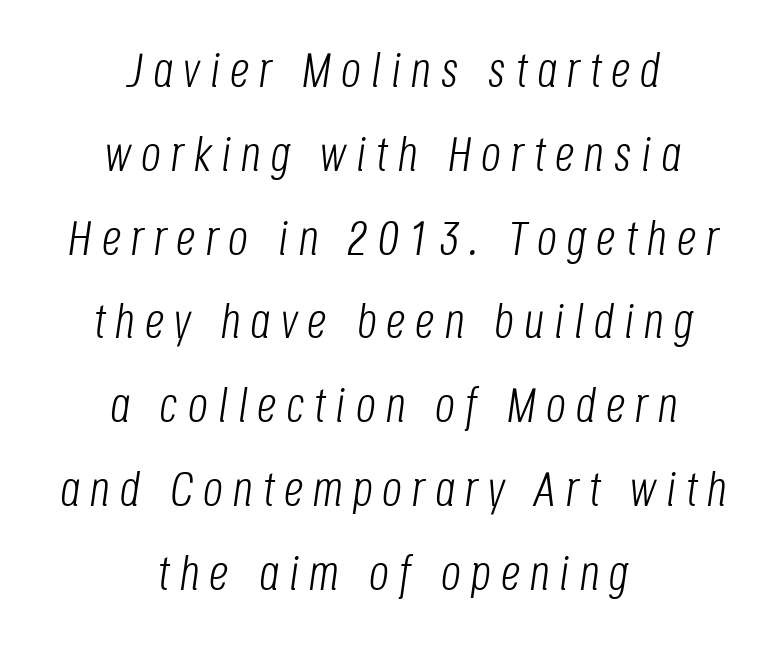
Line starts and ends both wander, symmetrically. When letters slant like this, we call the style italic. Decoration check: the copy has no underline. Bold? No — there's no thickening of the strokes. Each word looks stretched out because of the extra space between its letters.
